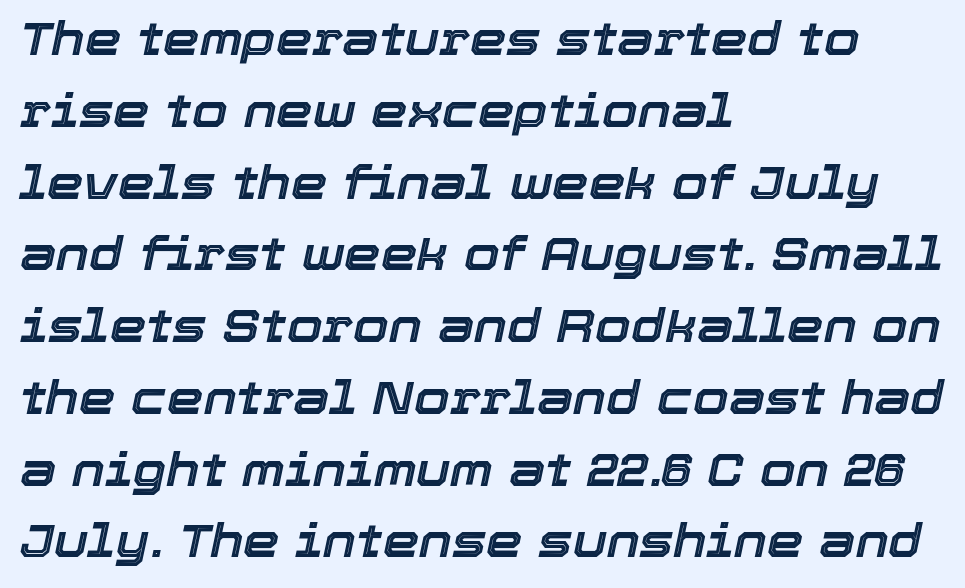
{"italic": "yes", "lean": "right", "slant_degrees": 12, "width": "normal", "x_height": "medium", "monospaced": "no", "underline": "no", "align": "left", "line_spacing": "normal", "line_spacing_ratio": 1.56, "letter_spacing": "normal", "letter_spacing_em": 0.0, "glyph_px": 46}
